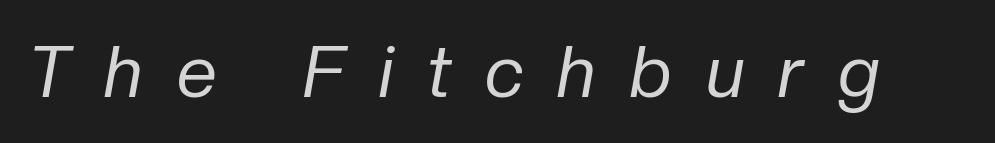
The area under the type is left untouched. Note the varied advance widths — an 'i' is clearly narrower than an 'm'. The tracking reads as deliberately expanded to a designer's eye. Unbolded letterforms with no extra heft. The text carries the slant typical of an italic or oblique font.
